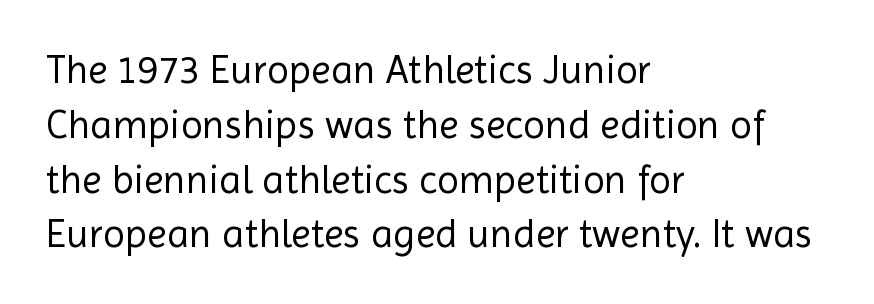
{"serif": "no", "italic": "no", "bold": "no", "weight": "regular", "width": "normal", "x_height": "medium", "monospaced": "no", "underline": "no", "align": "left", "line_spacing": "normal", "line_spacing_ratio": 1.37, "letter_spacing": "normal", "letter_spacing_em": 0.0, "glyph_px": 40}
